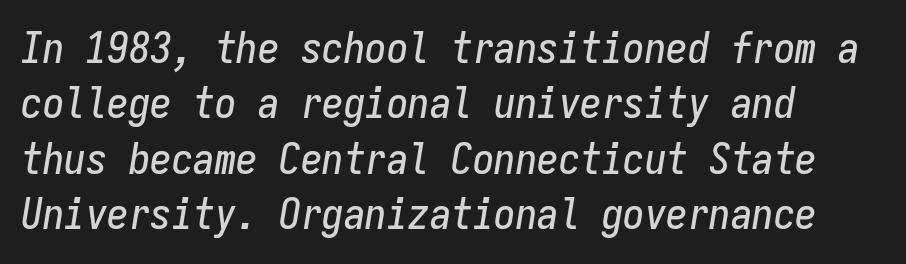
{"italic": "yes", "lean": "right", "slant_degrees": 9, "width": "condensed", "stroke_contrast": "low", "x_height": "medium", "monospaced": "yes", "underline": "no", "align": "left", "line_spacing": "normal", "line_spacing_ratio": 1.29, "letter_spacing": "normal", "letter_spacing_em": 0.0, "glyph_px": 43}
